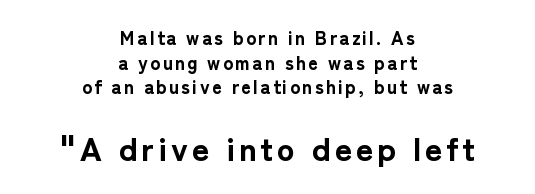
Q: Is the text bold? A: Yes.
Q: Is the text italic (slanted)? A: No, it is upright.
Q: Is the typeface a serif or a sans-serif typeface? A: Sans-serif.
Q: Is the text underlined? A: No.
Q: How is the paragraph aligned? A: Centered.
Q: Is the spacing between lines tight, normal or loose? A: Normal.
Q: Which block of text is set in a larger size, the first (top) or the second (bottom)? A: The second (bottom) one.
Q: Width (condensed, normal, or wide)? A: Normal.
Q: Stroke contrast? A: Low.
Q: x-height? A: Medium.
Q: Monospaced? A: No.
